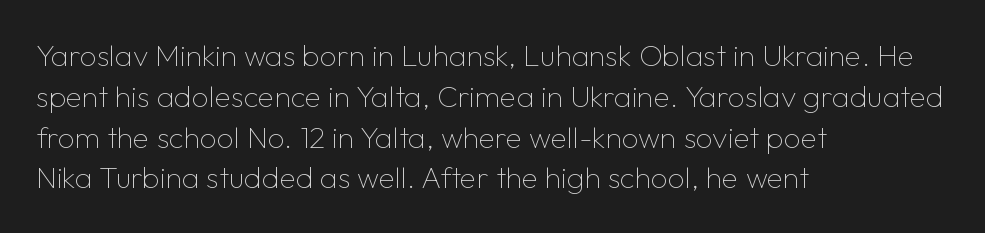
Each new line begins a customary step beneath the previous one. These lines are rendered in a variable-pitch font. Is the letter spacing exaggerated? No — it looks like the ordinary default. Letters have the restrained weight of plain body copy at most. Any mark beneath the type? The region is blank.
